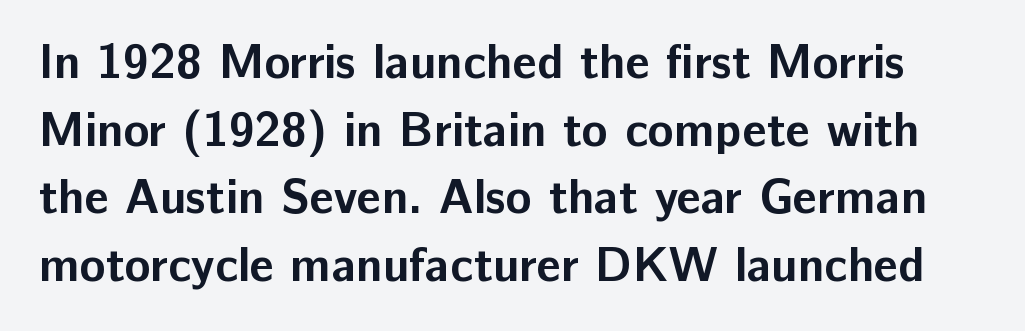
Q: Is the text bold? A: Yes.
Q: Is the text italic (slanted)? A: No, it is upright.
Q: Is the typeface a serif or a sans-serif typeface? A: Sans-serif.
Q: Is the text underlined? A: No.
Q: Is the spacing between letters normal or unusually wide? A: Normal.
Q: Is the spacing between lines tight, normal or loose? A: Normal.
Q: Width (condensed, normal, or wide)? A: Normal.
Q: Stroke contrast? A: Low.
Q: x-height? A: Medium.
Q: Monospaced? A: No.
